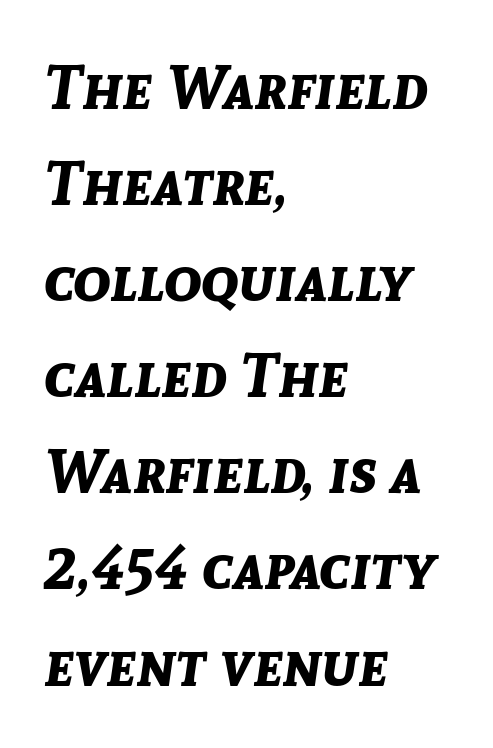
Q: Is the text bold? A: Yes.
Q: Is the text italic (slanted)? A: Yes, it leans right by about 8 degrees.
Q: Is the text underlined? A: No.
Q: How is the paragraph aligned? A: Left-aligned.
Q: Is the spacing between letters normal or unusually wide? A: Normal.
Q: Is the spacing between lines tight, normal or loose? A: Normal.
Q: Width (condensed, normal, or wide)? A: Normal.
Q: Stroke contrast? A: Low.
Q: x-height? A: Medium.
Q: Monospaced? A: No.
